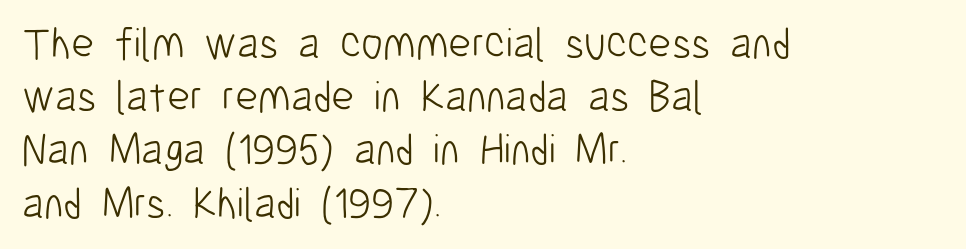
{"serif": "no", "italic": "no", "bold": "no", "weight": "light", "width": "condensed", "stroke_contrast": "low", "x_height": "medium", "monospaced": "no", "underline": "no", "align": "left", "line_spacing_ratio": 1.21, "letter_spacing": "normal", "letter_spacing_em": 0.0, "glyph_px": 44}
